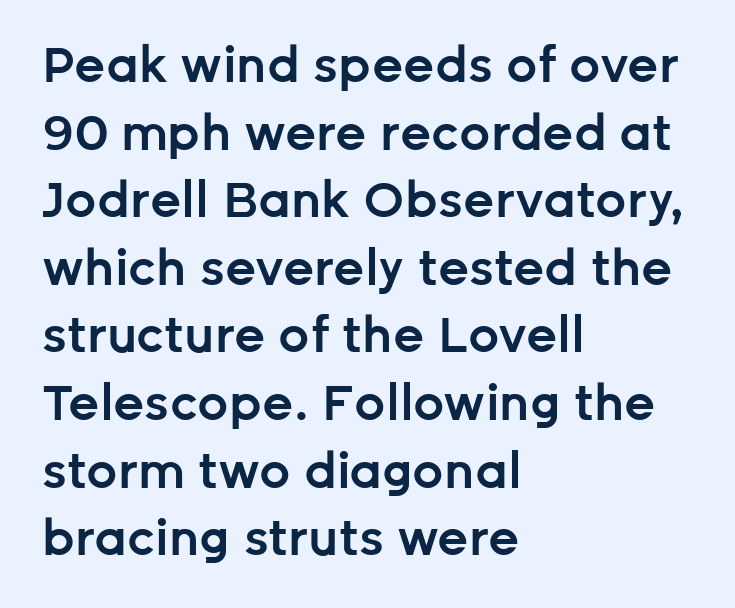
Plain, unruled lines of type. Every character sits straight up, as roman type does. Check where the strokes stop: nothing finishes them off — pure sans. The strokes are fattened partway — semibold, not bold. These lines are rendered in a variable-pitch font. Line beginnings align vertically; line endings do not.
